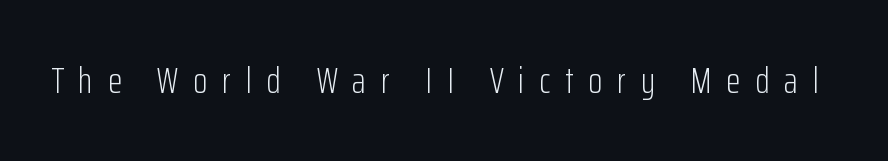
The image shows 37 px light, condensed sans-serif type, upright; set unusually wide letter spacing (+0.4 em), not underlined; low stroke contrast and a medium x-height.
